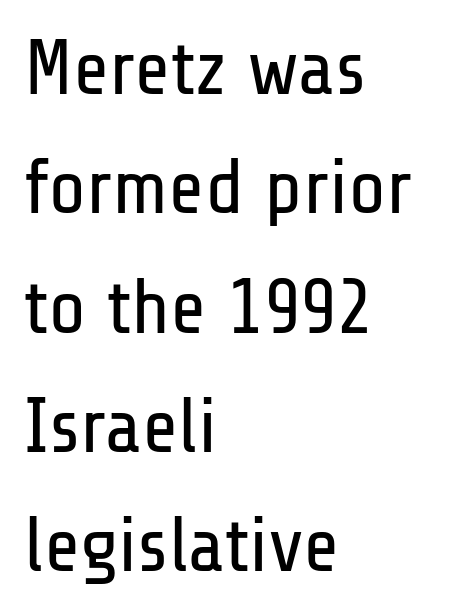
{"serif": "no", "italic": "no", "bold": "no", "weight": "regular", "width": "condensed", "stroke_contrast": "low", "x_height": "medium", "monospaced": "no", "underline": "no", "align": "left", "line_spacing": "normal", "line_spacing_ratio": 1.53, "letter_spacing": "normal", "letter_spacing_em": 0.0, "glyph_px": 78}
